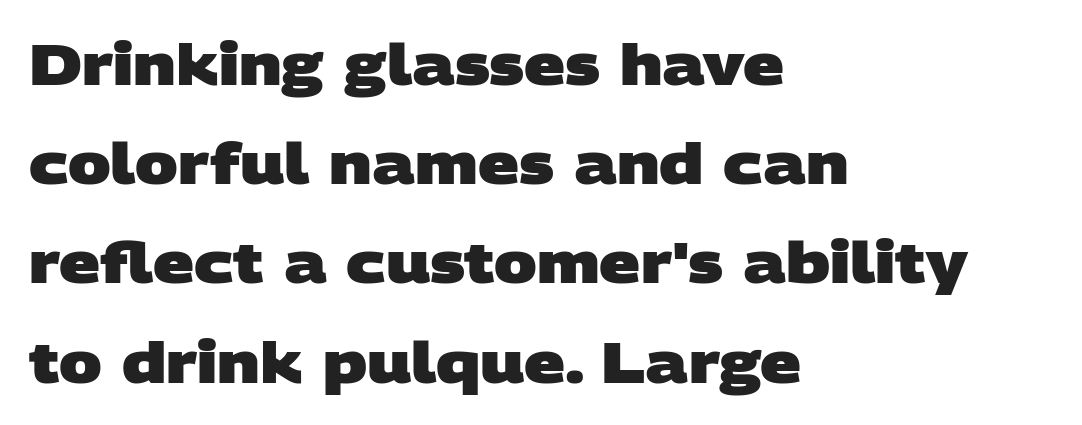
Quick note: underline off. Here the designer chose a conventional face with non-uniform glyph widths. A typesetter would label this face a sans. You'd pick this weight for a headline — it's a proper bold. There is no visible air inserted between adjacent glyphs. Notice how the passage keeps a crisp vertical edge on the left only.
